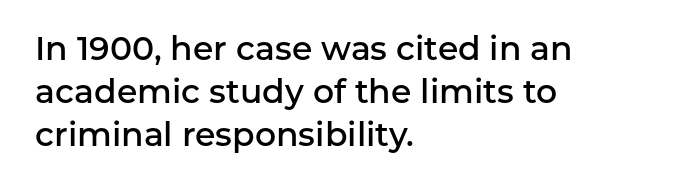
Q: Is the text bold? A: Semi-bold.
Q: Is the text italic (slanted)? A: No, it is upright.
Q: Is the typeface a serif or a sans-serif typeface? A: Sans-serif.
Q: Is the text underlined? A: No.
Q: How is the paragraph aligned? A: Left-aligned.
Q: Is the spacing between letters normal or unusually wide? A: Normal.
Q: Is the spacing between lines tight, normal or loose? A: Normal.
Q: Width (condensed, normal, or wide)? A: Normal.
Q: Stroke contrast? A: Low.
Q: x-height? A: Medium.
Q: Monospaced? A: No.
